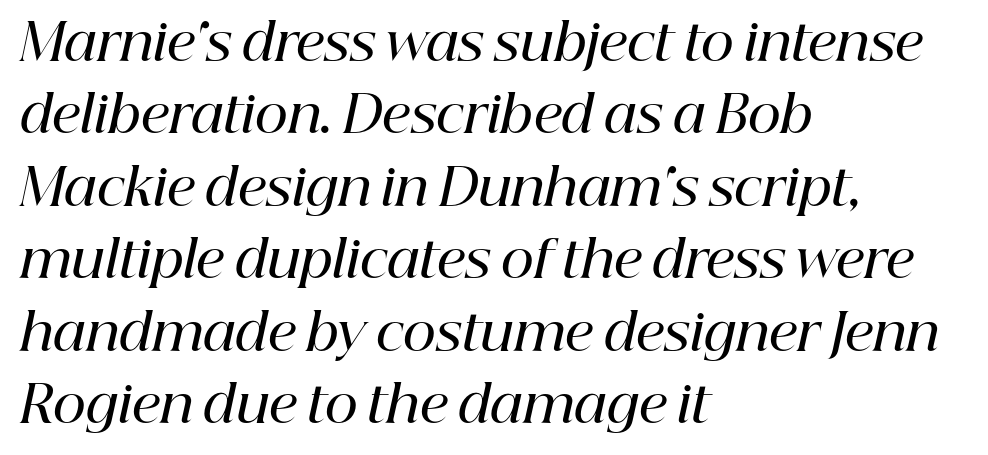
Casual observation: everything's shoved over to the left. Firm but not heavy-handed strokes: this text is semibold. Characters are canted at an angle relative to the baseline's perpendicular. Stroke terminals: seriffed.
